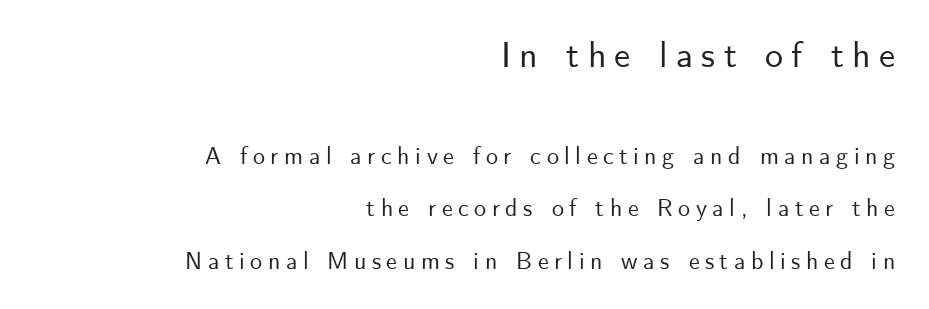
The image shows 36 px sans-serif type, upright; set right-aligned, loose line spacing (2.19x), unusually wide letter spacing (+0.23 em), not underlined; the first (top) block is 1.5x larger; low stroke contrast and a small x-height.
